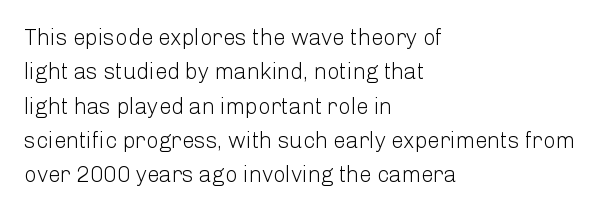
The specimen reads as upright at a glance. Is the stroke heavy? The answer is a plain regular-or-lighter. Clear beneath every line of the passage. Notice how descenders clear the ascenders below comfortably — that's standard leading.
